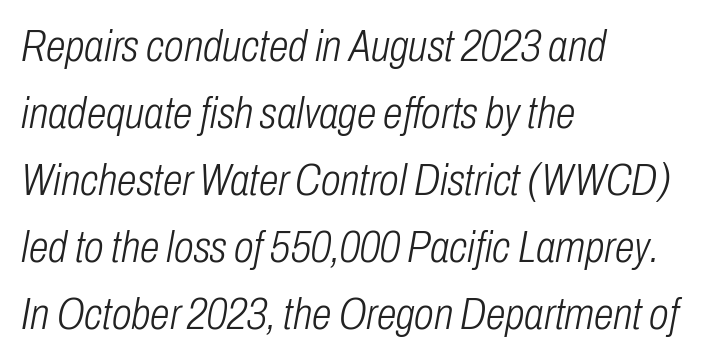
{"italic": "yes", "lean": "right", "slant_degrees": 10, "bold": "no", "weight": "light", "width": "condensed", "stroke_contrast": "low", "x_height": "medium", "monospaced": "no", "underline": "no", "align": "left", "line_spacing": "normal", "line_spacing_ratio": 1.49, "letter_spacing": "normal", "letter_spacing_em": 0.0, "glyph_px": 45}
